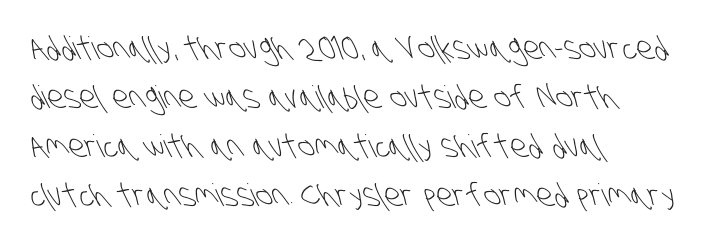
The image shows 31 px light, condensed sans-serif type; set left-aligned, normal line spacing (1.58x), normal letter spacing, not underlined; low stroke contrast and a large x-height.
